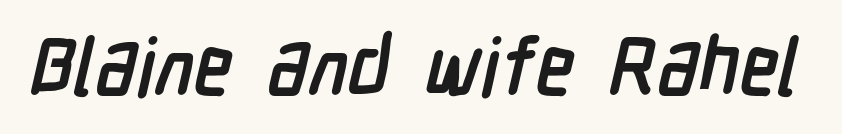
Chunky letters — that's bold for sure. Words appear dense and cohesive because spacing is normal. Descender tails drop into unmarked territory. Note the varied advance widths — an 'i' is clearly narrower than an 'm'. The type family on display is of the sans-serif kind.
